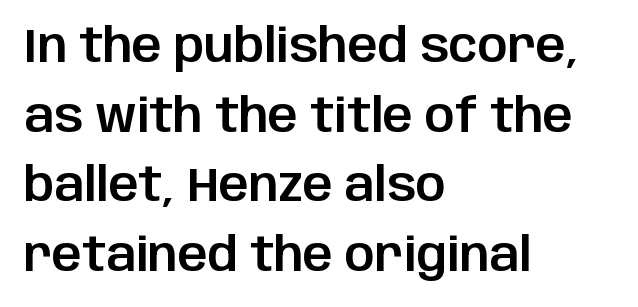
The image shows 47 px sans-serif type, upright; set left-aligned, normal line spacing (1.48x), normal letter spacing, not underlined; low stroke contrast and a large x-height.
